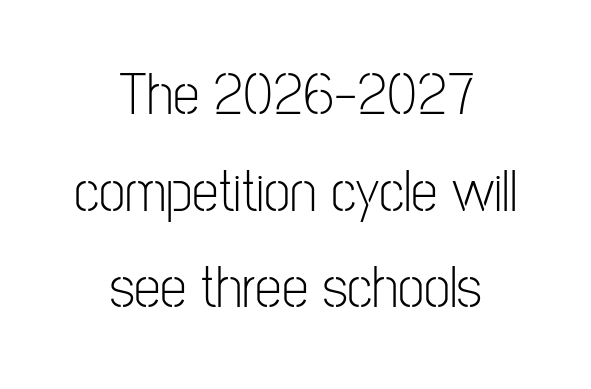
{"serif": "no", "italic": "no", "bold": "no", "weight": "light", "width": "condensed", "stroke_contrast": "low", "x_height": "medium", "monospaced": "no", "underline": "no", "align": "center", "line_spacing": "normal", "line_spacing_ratio": 1.61, "letter_spacing": "normal", "letter_spacing_em": 0.0, "glyph_px": 60}
